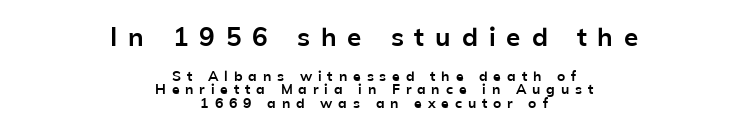
Q: Is the text bold? A: Yes.
Q: Is the text italic (slanted)? A: No, it is upright.
Q: Is the text underlined? A: No.
Q: How is the paragraph aligned? A: Centered.
Q: Is the spacing between letters normal or unusually wide? A: Unusually wide.
Q: Is the spacing between lines tight, normal or loose? A: Tight.
Q: Which block of text is set in a larger size, the first (top) or the second (bottom)? A: The first (top) one.
